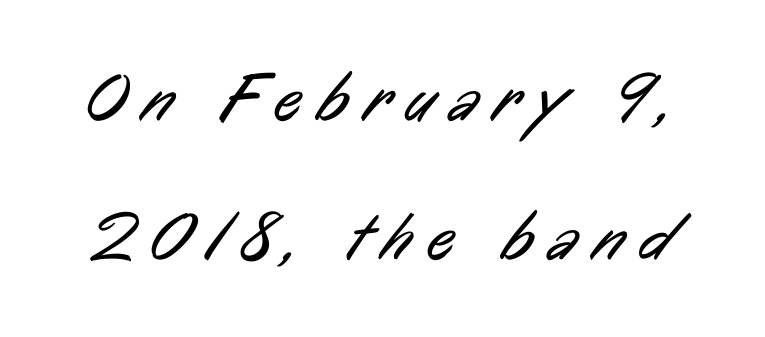
Q: Is the text bold? A: No.
Q: Is the typeface a serif or a sans-serif typeface? A: Sans-serif.
Q: Is the text underlined? A: No.
Q: Is the spacing between letters normal or unusually wide? A: Unusually wide.
Q: Is the spacing between lines tight, normal or loose? A: Loose.
Q: Width (condensed, normal, or wide)? A: Condensed.
Q: Stroke contrast? A: Low.
Q: x-height? A: Medium.
Q: Monospaced? A: No.
